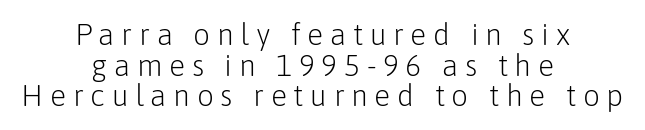
{"serif": "no", "italic": "no", "bold": "no", "weight": "light", "width": "normal", "stroke_contrast": "low", "x_height": "medium", "monospaced": "no", "underline": "no", "align": "center", "line_spacing": "tight", "line_spacing_ratio": 1.02, "letter_spacing": "wide", "letter_spacing_em": 0.22, "glyph_px": 30}
